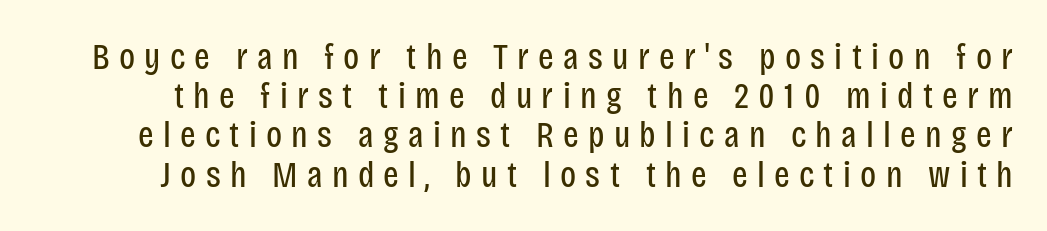
This rendering employs a face without finishing strokes, i.e., a sans-serif. Varying glyph widths throughout — classic text-font behaviour. Here the glyphs are tracked loosely, breaking word shapes into spaced letters. The passage shown is not bold in any degree.
